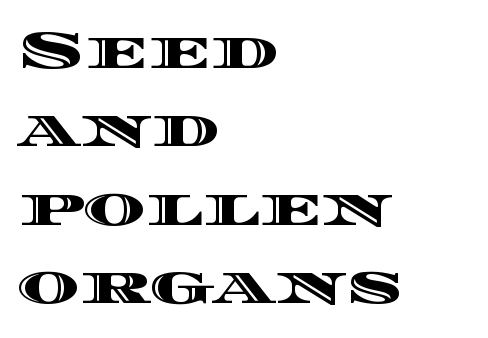
The image shows 53 px wide type, upright; set left-aligned, normal line spacing (1.48x), normal letter spacing, not underlined; a large x-height.
